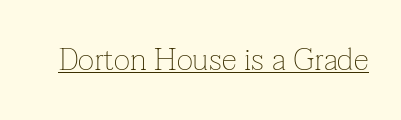
No chunkiness to these letters — they're not bold. Does extra space separate the letters? No, they use regular spacing. These lines are rendered in a variable-pitch font. The words here are underlined.
